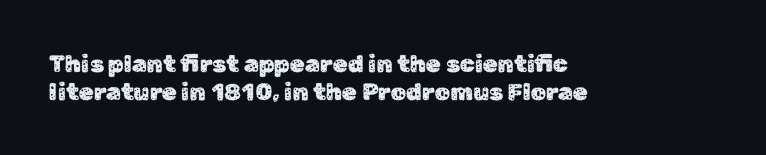
Students, note that the glyphs here touch the page at normal intervals. Reading down the block, your eye returns to a fixed left position each line. The type sits square on the baseline with zero lean. Any mark beneath the type? The region is blank.
